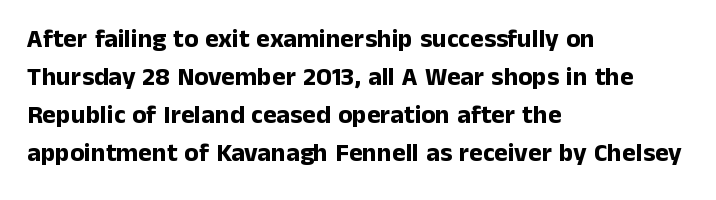
{"italic": "no", "bold": "yes", "underline": "no", "align": "left", "line_spacing": "normal", "line_spacing_ratio": 1.46, "letter_spacing": "normal", "letter_spacing_em": 0.0, "glyph_px": 26}
